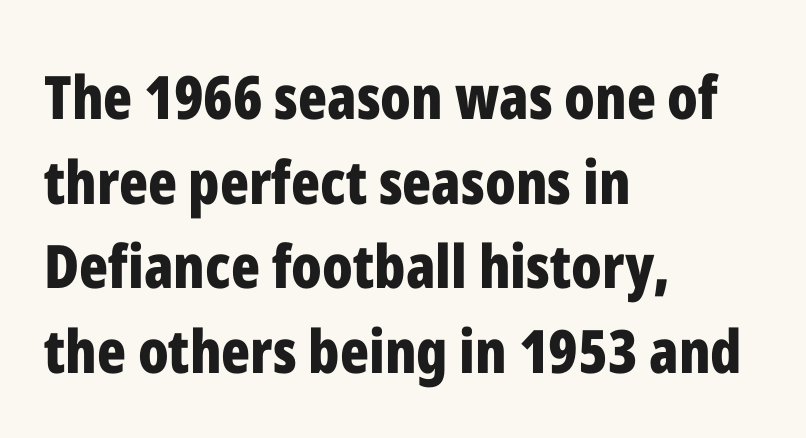
Q: Is the text bold? A: Yes.
Q: Is the text italic (slanted)? A: No, it is upright.
Q: Is the typeface a serif or a sans-serif typeface? A: Sans-serif.
Q: Is the text underlined? A: No.
Q: How is the paragraph aligned? A: Left-aligned.
Q: Is the spacing between letters normal or unusually wide? A: Normal.
Q: Is the spacing between lines tight, normal or loose? A: Normal.
Q: Width (condensed, normal, or wide)? A: Condensed.
Q: Stroke contrast? A: Low.
Q: x-height? A: Medium.
Q: Monospaced? A: No.
